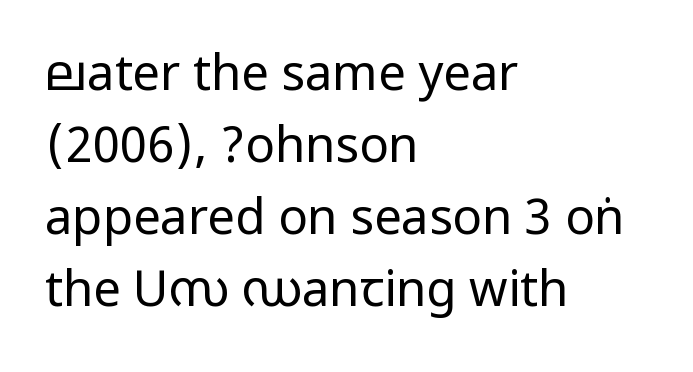
{"serif": "no", "italic": "no", "bold": "no", "weight": "regular", "width": "condensed", "stroke_contrast": "low", "underline": "no", "align": "left", "line_spacing": "normal", "line_spacing_ratio": 1.47, "letter_spacing": "normal", "letter_spacing_em": 0.0, "glyph_px": 49}
